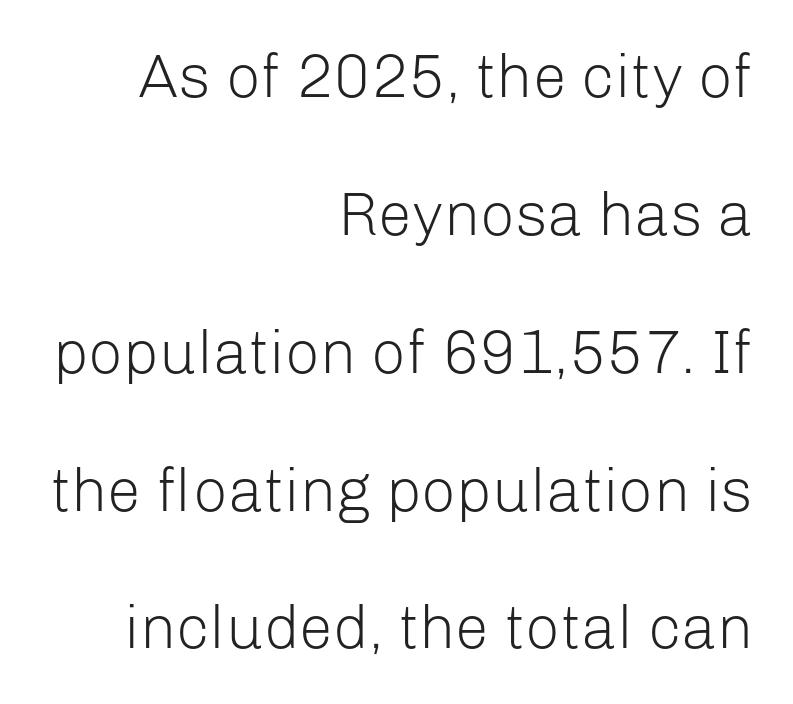
Q: Is the text bold? A: No.
Q: Is the text italic (slanted)? A: No, it is upright.
Q: Is the typeface a serif or a sans-serif typeface? A: Sans-serif.
Q: Is the text underlined? A: No.
Q: How is the paragraph aligned? A: Right-aligned.
Q: Is the spacing between letters normal or unusually wide? A: Normal.
Q: Is the spacing between lines tight, normal or loose? A: Loose.
Q: Width (condensed, normal, or wide)? A: Normal.
Q: Stroke contrast? A: Low.
Q: x-height? A: Medium.
Q: Monospaced? A: No.
